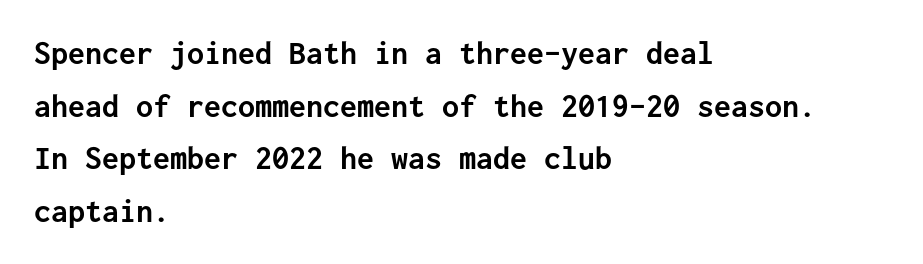
The image shows 34 px semibold sans-serif type, upright, monospaced; set left-aligned, normal line spacing (1.55x), normal letter spacing, not underlined; low stroke contrast and a medium x-height.
